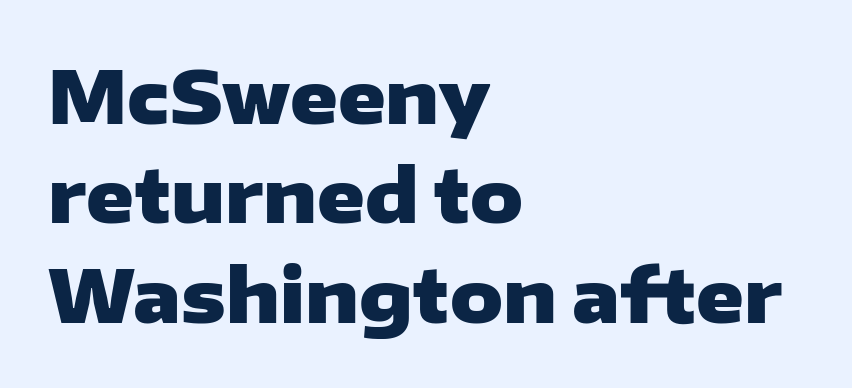
The rendering keeps characters at their native spacing. The compositor pushed each line to the left boundary. These lines are composed in type without serifs. Looks like regular typesetting: each glyph gets only the width it needs. The rows are spaced the way most documents space them.
